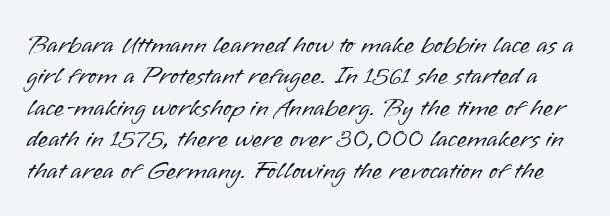
Q: Is the text bold? A: No.
Q: Is the text italic (slanted)? A: Yes.
Q: Is the text underlined? A: No.
Q: Is the spacing between letters normal or unusually wide? A: Normal.
